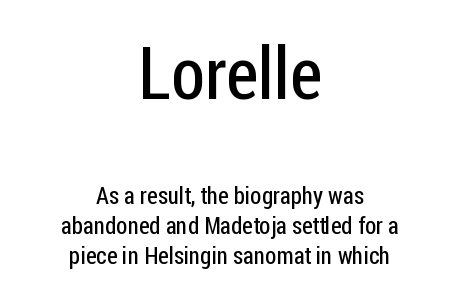
The rendering shows plain stroke endings on the letterforms — a sans-serif design. Size hierarchy here favors the leading block over the trailing one. Look at the tracking — it's just the regular setting, nothing added. Horizontal bands of white between lines are of average thickness.
